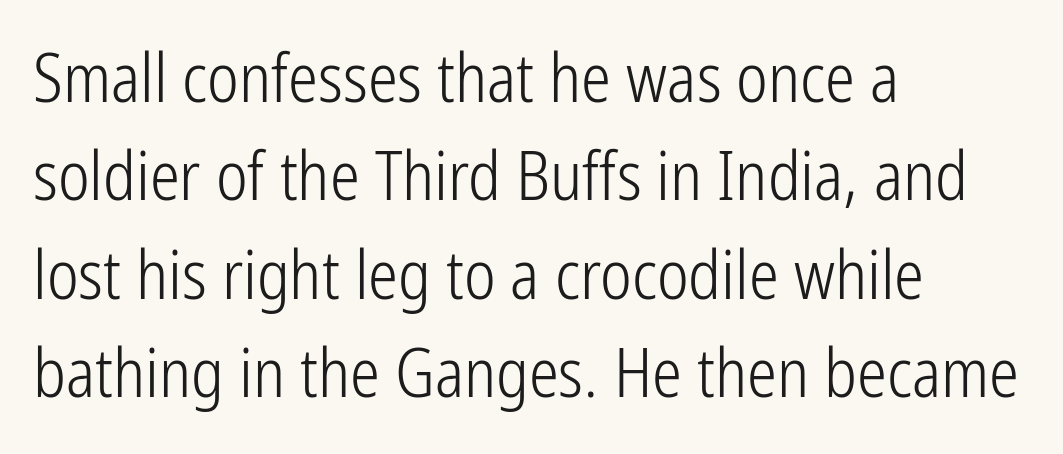
{"serif": "no", "italic": "no", "bold": "no", "weight": "light", "width": "condensed", "stroke_contrast": "low", "x_height": "medium", "monospaced": "no", "underline": "no", "align": "left", "line_spacing": "normal", "line_spacing_ratio": 1.47, "letter_spacing": "normal", "letter_spacing_em": 0.0, "glyph_px": 67}
